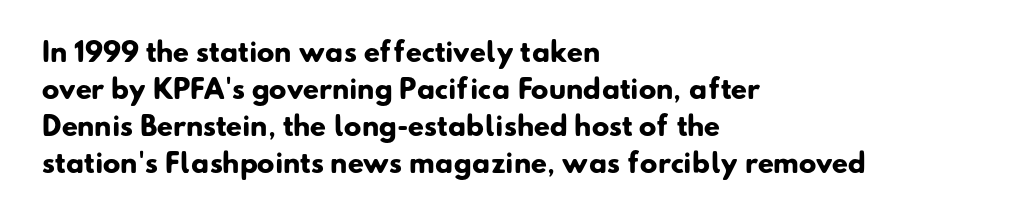
The image shows 26 px bold type; set left-aligned, normal line spacing (1.42x), normal letter spacing, not underlined.
